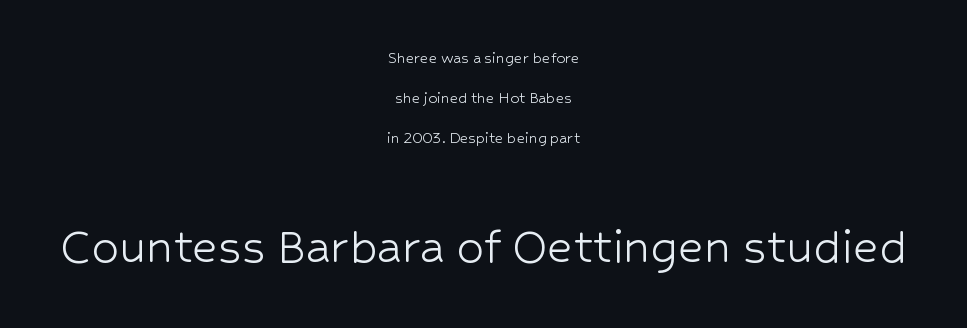
Lines of text with bare space underneath. The designer went with a sans here, leaving each stem footless. This sample has the flowing, uneven cadence of proportional lettering. No italicization has been applied; the sample stays upright. Loosely led — the rows are spread out. The weight would be labelled regular, book, light, or lighter still.
